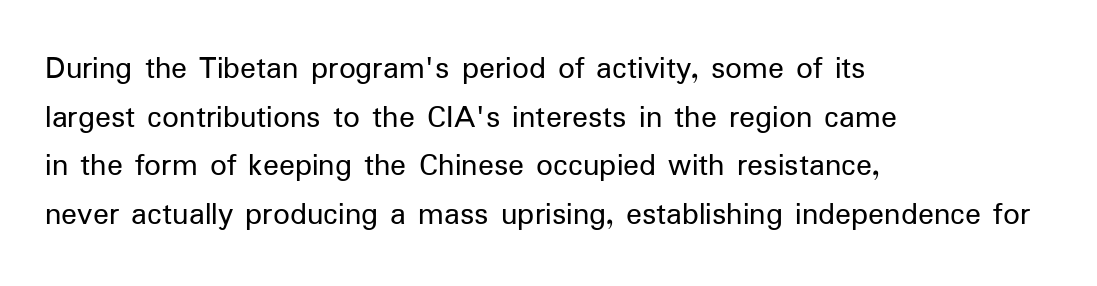
The image shows 33 px regular-weight sans-serif type, upright; set left-aligned, normal line spacing (1.47x), normal letter spacing, not underlined; low stroke contrast and a medium x-height.
